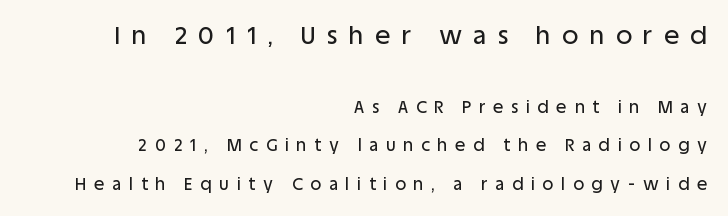
{"italic": "no", "underline": "no", "align": "right", "line_spacing": "loose", "line_spacing_ratio": 2.25, "letter_spacing": "wide", "letter_spacing_em": 0.46, "larger_block": "first", "size_ratio": 1.47, "glyph_px": 25}
